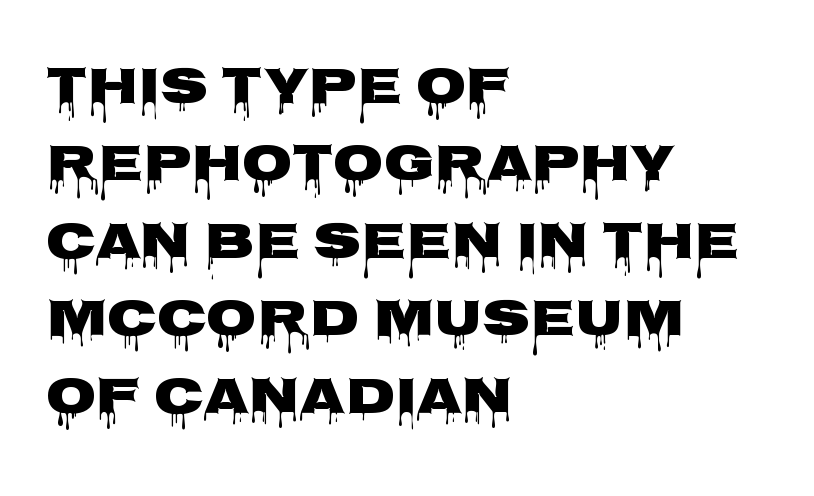
The passage shown is not underscored anywhere. Strokes here are thick enough to call this a true bold. Reading down the column, the eye jumps a familiar distance to each next line. The letters carry no serifs — their stems end cleanly without finishing strokes.
